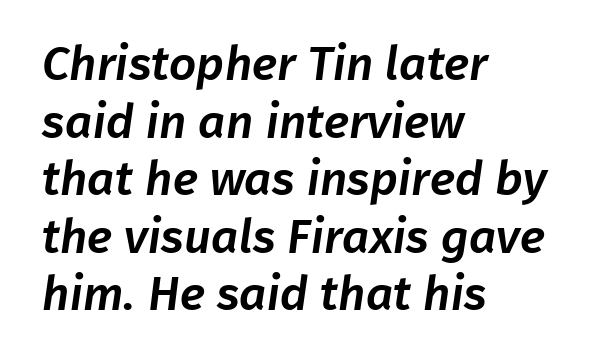
{"serif": "no", "width": "normal", "stroke_contrast": "low", "x_height": "medium", "monospaced": "no", "underline": "no", "align": "left", "line_spacing_ratio": 1.2, "letter_spacing": "normal", "letter_spacing_em": 0.0, "glyph_px": 48}
